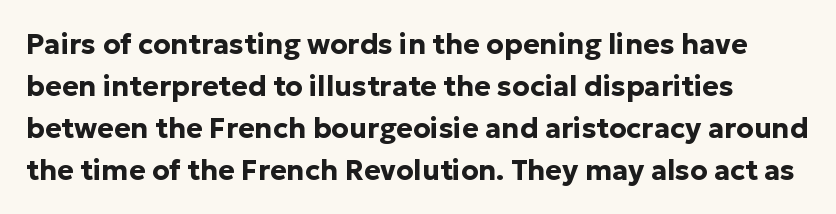
{"serif": "no", "italic": "no", "bold": "yes", "weight": "bold", "width": "normal", "stroke_contrast": "low", "x_height": "medium", "monospaced": "no", "underline": "no", "line_spacing": "normal", "line_spacing_ratio": 1.5, "letter_spacing": "normal", "letter_spacing_em": 0.0, "glyph_px": 28}
